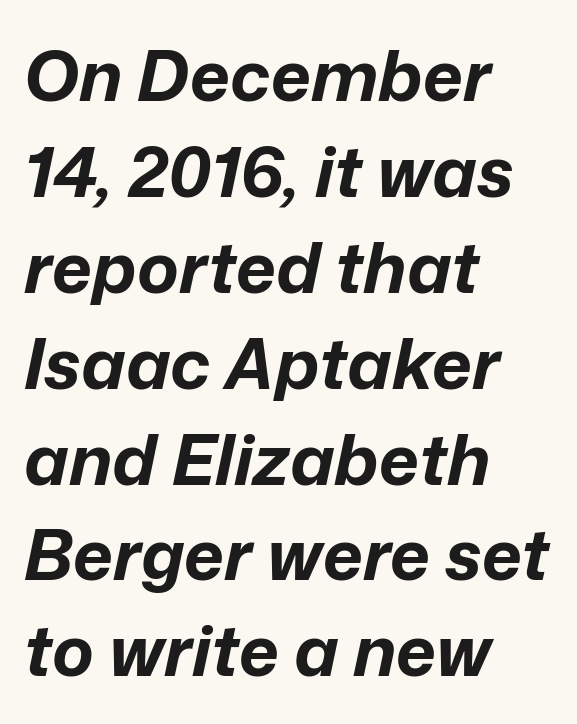
{"italic": "yes", "lean": "right", "slant_degrees": 12, "bold": "yes", "weight": "bold", "width": "normal", "stroke_contrast": "low", "x_height": "medium", "monospaced": "no", "underline": "no", "align": "left", "line_spacing": "normal", "line_spacing_ratio": 1.37, "letter_spacing": "normal", "letter_spacing_em": 0.0, "glyph_px": 70}
